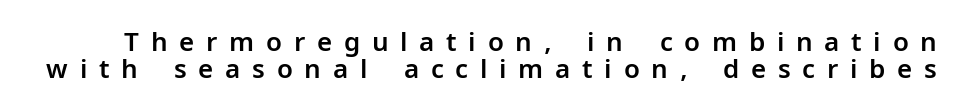
The image shows 26 px text type, upright; set tight line spacing (1.03x), unusually wide letter spacing (+0.45 em), not underlined.
